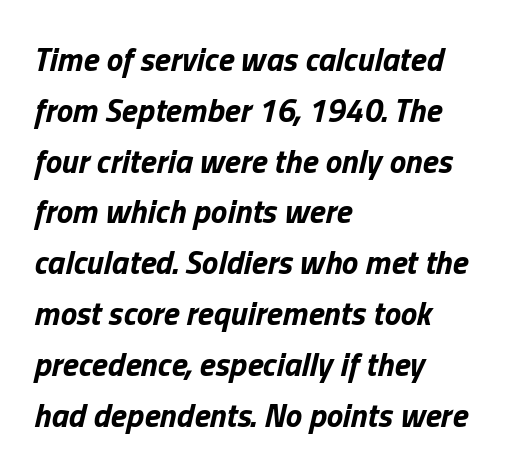
The image shows 33 px bold type, italic (leaning right); set left-aligned, normal line spacing (1.54x), normal letter spacing, not underlined; low stroke contrast and a medium x-height.
